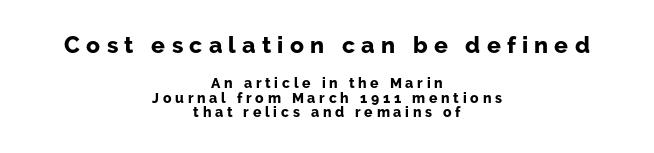
Rendered with straight, roman letterforms. The letters are bold, with thick, heavy strokes. Does extra space separate the letters? Yes, quite a lot of it. Underlining? Definitely not there. This rendering uses center alignment, leaving both contours irregular but symmetric. The initial chunk of copy outweighs the following chunk in type size.
